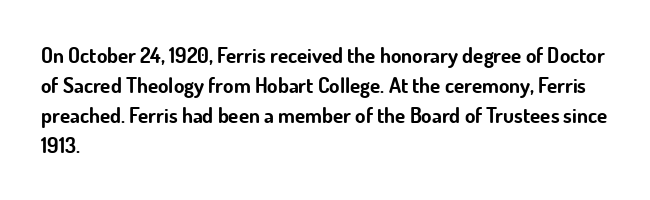
The image shows 21 px bold type, upright; set left-aligned, normal line spacing (1.43x), normal letter spacing, not underlined.
